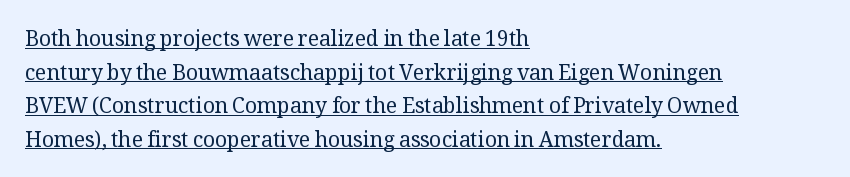
{"italic": "no", "bold": "no", "underline": "yes", "align": "left", "line_spacing": "normal", "line_spacing_ratio": 1.6, "letter_spacing": "normal", "letter_spacing_em": 0.0, "glyph_px": 21}
